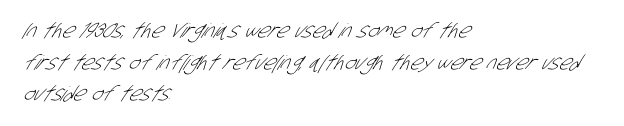
A quiet, ordinary-to-light weight characterises the typeface. Horizontal bands of white between lines are of average thickness. There is no visible air inserted between adjacent glyphs. The lines are quadded left. The baseline area is clear.
